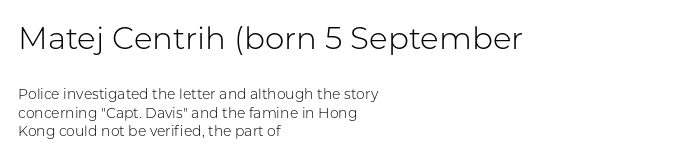
{"serif": "no", "italic": "no", "bold": "no", "weight": "light", "width": "normal", "stroke_contrast": "low", "x_height": "medium", "monospaced": "no", "underline": "no", "align": "left", "line_spacing": "normal", "line_spacing_ratio": 1.35, "letter_spacing": "normal", "letter_spacing_em": 0.0, "larger_block": "first", "size_ratio": 2.21, "glyph_px": 31}
